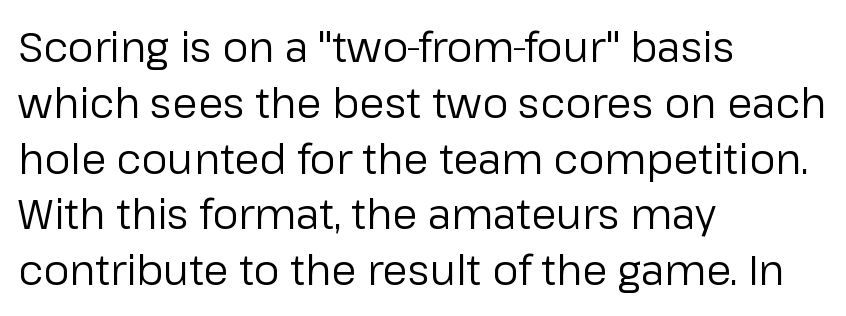
The image shows 41 px regular-weight sans-serif type, upright; set left-aligned, normal line spacing (1.36x), normal letter spacing, not underlined; low stroke contrast and a medium x-height.
